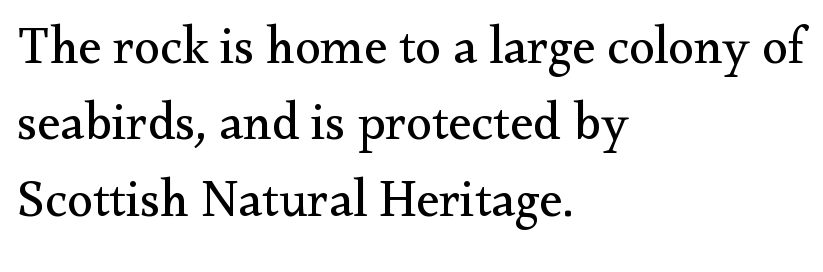
Q: Is the text bold? A: No.
Q: Is the text italic (slanted)? A: No, it is upright.
Q: Is the typeface a serif or a sans-serif typeface? A: Serif.
Q: Is the text underlined? A: No.
Q: How is the paragraph aligned? A: Left-aligned.
Q: Is the spacing between letters normal or unusually wide? A: Normal.
Q: Is the spacing between lines tight, normal or loose? A: Normal.
Q: Width (condensed, normal, or wide)? A: Normal.
Q: Stroke contrast? A: Medium.
Q: x-height? A: Small.
Q: Monospaced? A: No.
